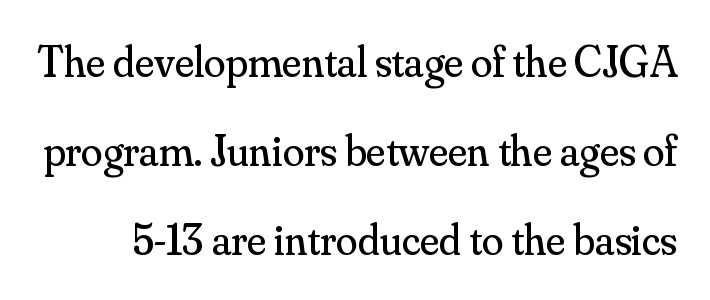
{"serif": "yes", "italic": "no", "bold": "no", "weight": "regular", "width": "normal", "stroke_contrast": "medium", "x_height": "small", "monospaced": "no", "underline": "no", "line_spacing": "loose", "line_spacing_ratio": 2.02, "letter_spacing": "normal", "letter_spacing_em": 0.0, "glyph_px": 44}
